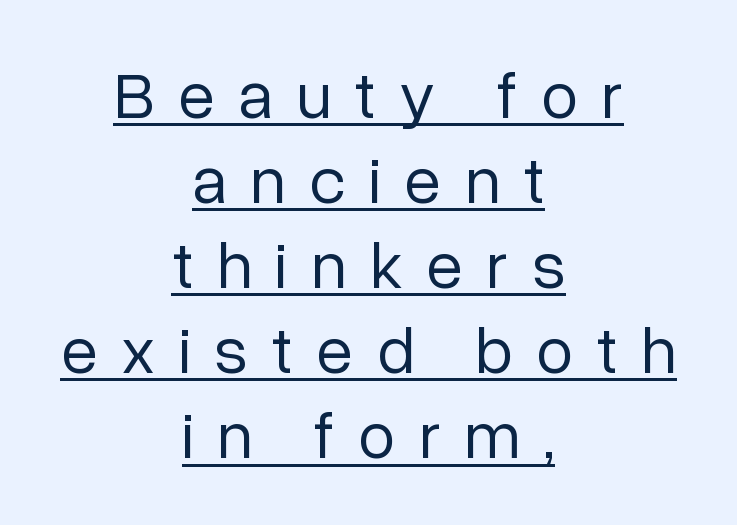
{"serif": "no", "italic": "no", "bold": "no", "weight": "regular", "width": "normal", "stroke_contrast": "low", "x_height": "medium", "monospaced": "no", "underline": "yes", "align": "center", "line_spacing": "normal", "line_spacing_ratio": 1.27, "letter_spacing": "wide", "letter_spacing_em": 0.35, "glyph_px": 67}
